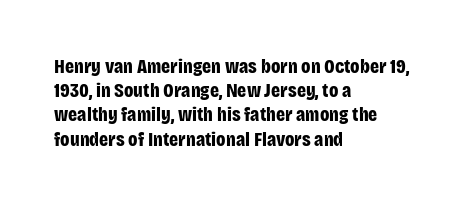
The image shows 20 px bold type, upright; set left-aligned, line spacing 1.21x, normal letter spacing, not underlined.
